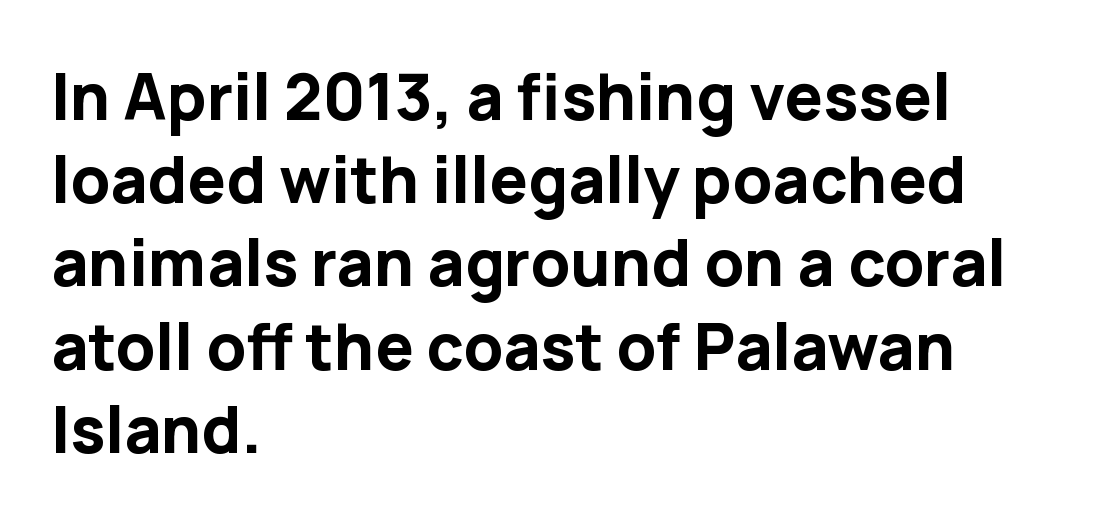
The image shows 64 px bold sans-serif type, upright; set left-aligned, normal line spacing (1.3x), normal letter spacing, not underlined; low stroke contrast and a medium x-height.
